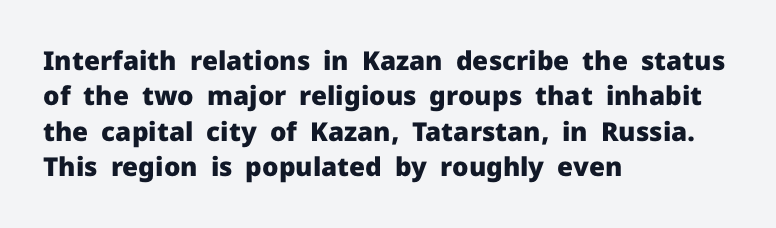
Normally led — the rows are evenly, conventionally spaced. A roman cut, with each character standing at attention. The gaps between neighbouring characters are ordinary and unremarkable. The words here are not underlined. Left-aligned paragraph, ragged on the right. The typesetting leans heavy: a genuine bold.
